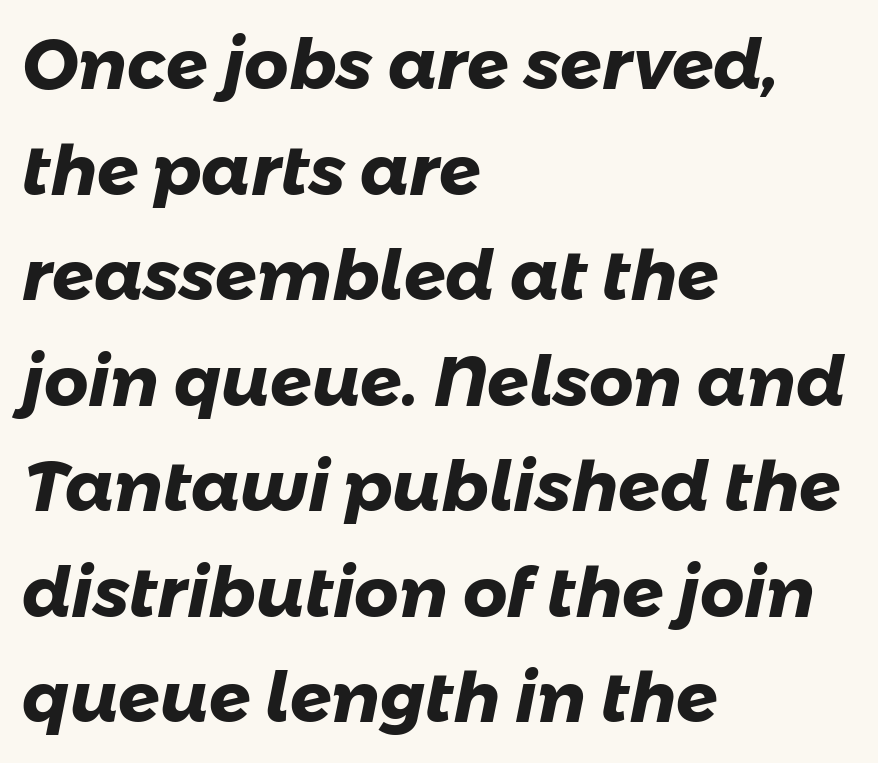
The image shows 69 px heavy sans-serif type; set left-aligned, normal line spacing (1.53x), normal letter spacing, not underlined; low stroke contrast and a medium x-height.
